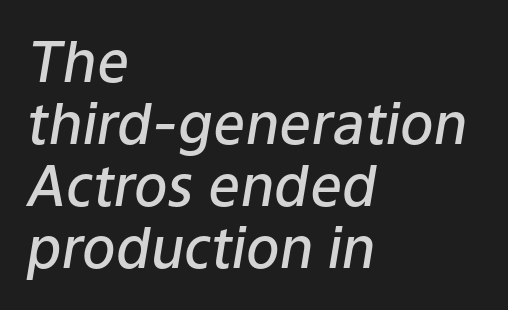
The image shows 56 px semibold type, italic (leaning right); set left-aligned, tight line spacing (1.11x), normal letter spacing, not underlined; low stroke contrast and a medium x-height.
